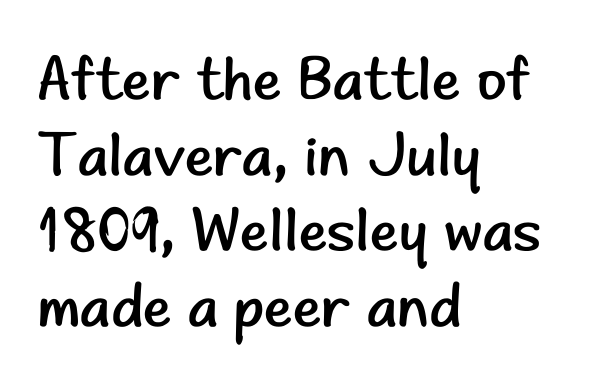
The image shows 61 px regular-weight sans-serif type, upright; set left-aligned, line spacing 1.24x, normal letter spacing, not underlined; low stroke contrast and a small x-height.
